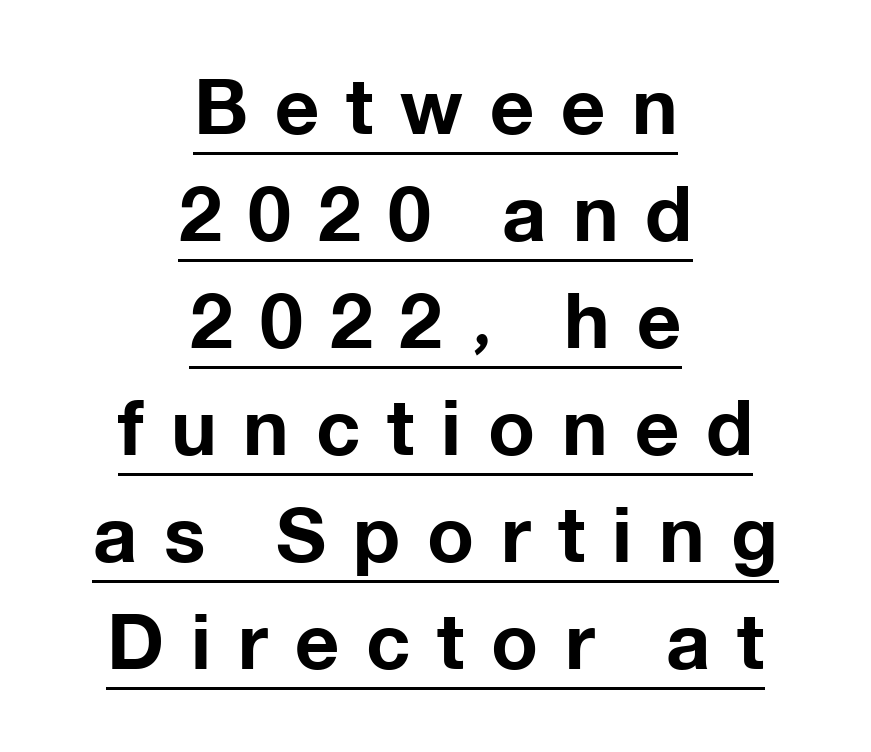
{"serif": "no", "italic": "no", "bold": "yes", "weight": "bold", "width": "normal", "stroke_contrast": "low", "x_height": "medium", "monospaced": "no", "underline": "yes", "align": "center", "line_spacing": "normal", "line_spacing_ratio": 1.39, "letter_spacing": "wide", "letter_spacing_em": 0.35, "glyph_px": 77}
